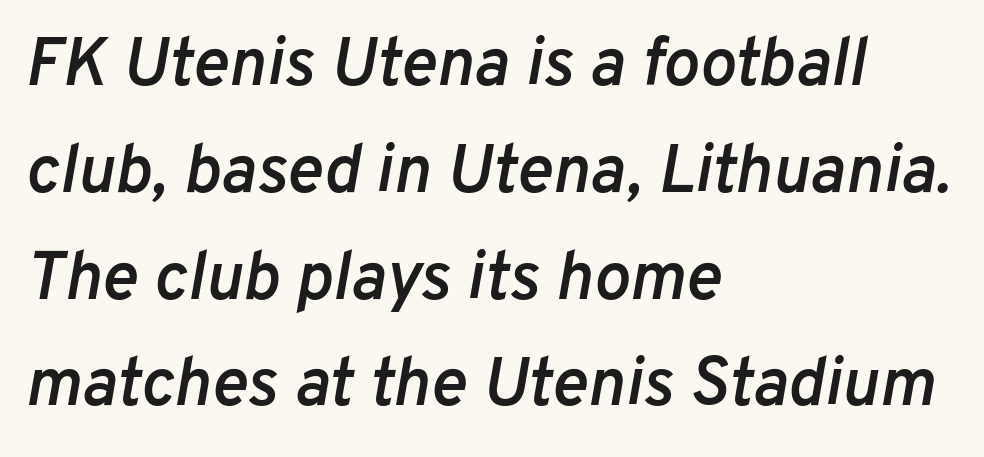
Any mark beneath the type? The region is blank. Note the varied advance widths — an 'i' is clearly narrower than an 'm'. Visually the block forms a straight wall on the left and a jagged coastline on the right. A typesetter would call this zero additional tracking.
